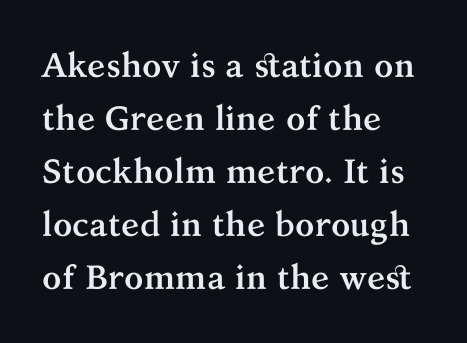
Q: Is the text bold? A: Yes.
Q: Is the text italic (slanted)? A: No, it is upright.
Q: Is the typeface a serif or a sans-serif typeface? A: Serif.
Q: Is the text underlined? A: No.
Q: How is the paragraph aligned? A: Left-aligned.
Q: Is the spacing between letters normal or unusually wide? A: Normal.
Q: Is the spacing between lines tight, normal or loose? A: Normal.
Q: Width (condensed, normal, or wide)? A: Normal.
Q: Stroke contrast? A: Medium.
Q: x-height? A: Medium.
Q: Monospaced? A: No.
